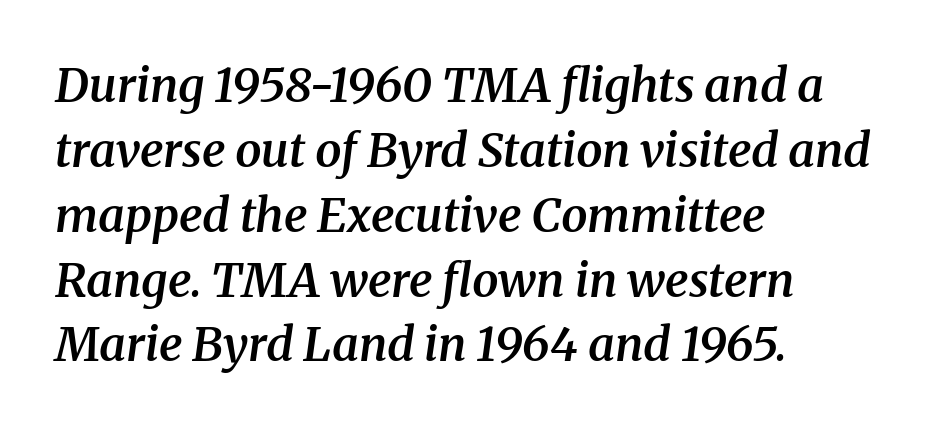
{"serif": "yes", "italic": "yes", "lean": "right", "slant_degrees": 8, "bold": "semi", "weight": "semibold", "width": "normal", "stroke_contrast": "medium", "x_height": "medium", "monospaced": "no", "underline": "no", "align": "left", "line_spacing": "normal", "line_spacing_ratio": 1.38, "letter_spacing": "normal", "letter_spacing_em": 0.0, "glyph_px": 47}
